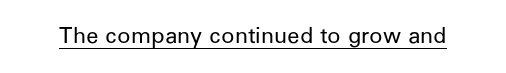
Does a line run under the words? Yes, clearly. Each word holds together tightly as a unit, with standard inter-letter gaps. When letters stand straight like this, we call the style roman or upright. Compared with a typical body face, this is equally light or lighter still.
